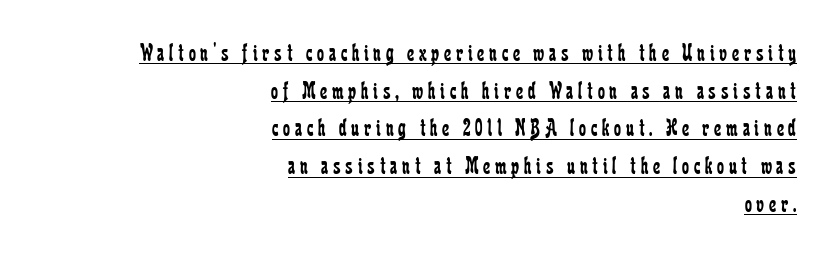
Q: Is the text bold? A: No.
Q: Is the text italic (slanted)? A: No, it is upright.
Q: Is the text underlined? A: Yes.
Q: How is the paragraph aligned? A: Right-aligned.
Q: Is the spacing between lines tight, normal or loose? A: Normal.
